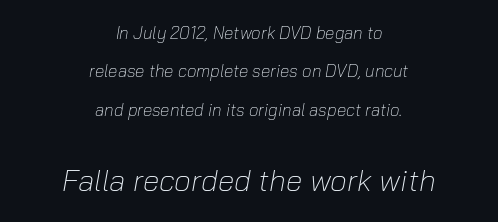
Every character sits at an angle, as italics do. Tracking value appears to be zero — textbook default spacing. Counters stay open thanks to moderate or lighter strokes. The zone under the glyphs is completely vacant. Both edges are ragged and mirror each other, which tells us the setting is centered. The leading is generous, giving the passage an open texture.
